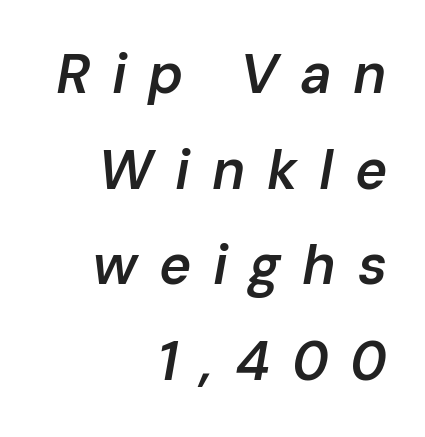
Q: Is the text bold? A: Semi-bold.
Q: Is the text italic (slanted)? A: Yes, it leans right by about 10 degrees.
Q: Is the text underlined? A: No.
Q: How is the paragraph aligned? A: Right-aligned.
Q: Is the spacing between letters normal or unusually wide? A: Unusually wide.
Q: Width (condensed, normal, or wide)? A: Normal.
Q: Stroke contrast? A: Low.
Q: x-height? A: Medium.
Q: Monospaced? A: No.
